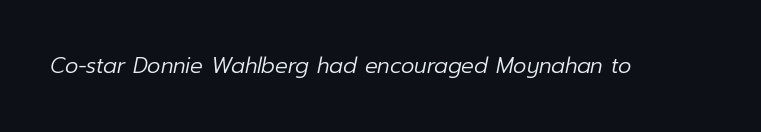
{"italic": "yes", "lean": "right", "slant_degrees": 12, "bold": "no", "underline": "no", "letter_spacing": "normal", "letter_spacing_em": 0.0, "glyph_px": 21}
